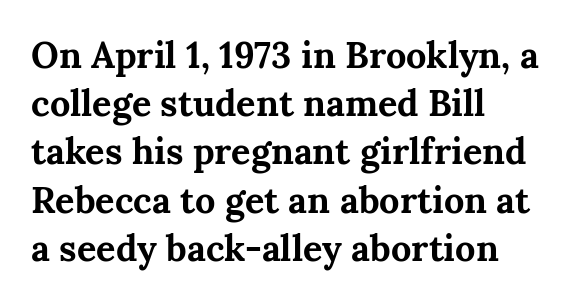
These lines sit exactly where default settings would place them. Does the lettering tilt? It doesn't — this is upright. Just letters on the line, the space beneath them empty. Spacing verdict: proportional, widths tailored to each character.
